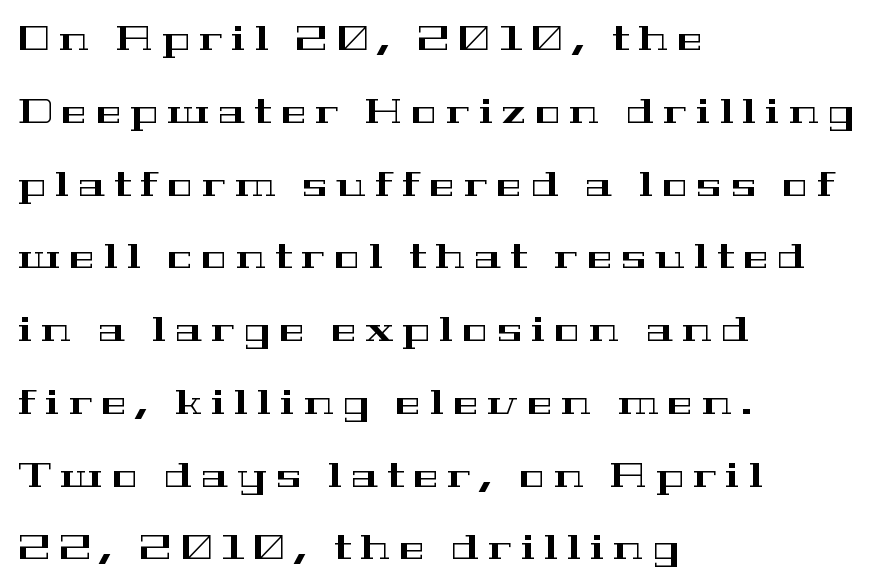
Q: Is the text italic (slanted)? A: No, it is upright.
Q: Is the typeface a serif or a sans-serif typeface? A: Serif.
Q: Is the text underlined? A: No.
Q: How is the paragraph aligned? A: Left-aligned.
Q: Is the spacing between letters normal or unusually wide? A: Unusually wide.
Q: Is the spacing between lines tight, normal or loose? A: Loose.
Q: Width (condensed, normal, or wide)? A: Wide.
Q: Stroke contrast? A: High.
Q: x-height? A: Medium.
Q: Monospaced? A: No.
